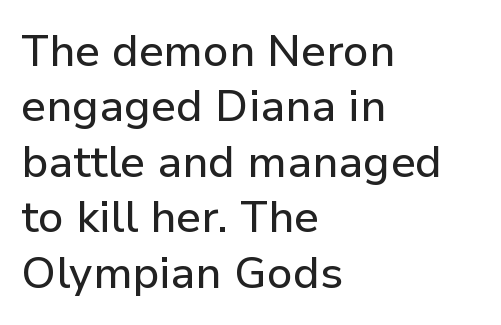
If you drew a line through each stem, it would be perfectly vertical. You can tell from the bare stems that sans-serif type was used. The rendering uses natural spacing where letterforms have individual widths. Caption: standard tracking, unaltered. Short and long lines alike share a common starting point at left. Quick note: underline off.
